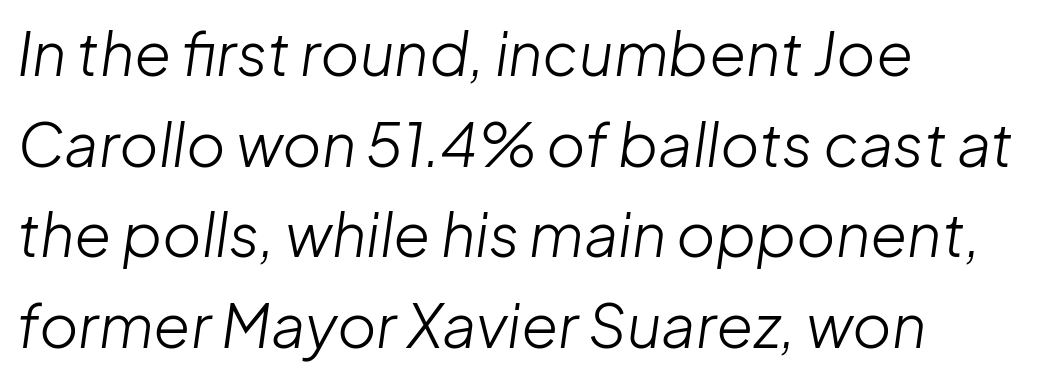
Q: Is the text bold? A: No.
Q: Is the text italic (slanted)? A: Yes, it leans right by about 8 degrees.
Q: Is the text underlined? A: No.
Q: How is the paragraph aligned? A: Left-aligned.
Q: Is the spacing between letters normal or unusually wide? A: Normal.
Q: Is the spacing between lines tight, normal or loose? A: Normal.
Q: Width (condensed, normal, or wide)? A: Normal.
Q: Stroke contrast? A: Low.
Q: x-height? A: Medium.
Q: Monospaced? A: No.
